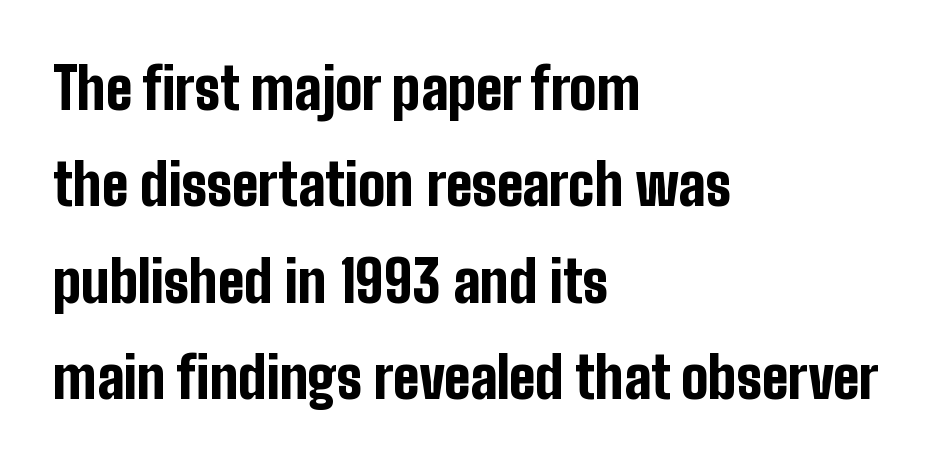
Q: Is the text bold? A: Yes.
Q: Is the text italic (slanted)? A: No, it is upright.
Q: Is the typeface a serif or a sans-serif typeface? A: Sans-serif.
Q: Is the text underlined? A: No.
Q: How is the paragraph aligned? A: Left-aligned.
Q: Is the spacing between letters normal or unusually wide? A: Normal.
Q: Is the spacing between lines tight, normal or loose? A: Normal.
Q: Width (condensed, normal, or wide)? A: Condensed.
Q: Stroke contrast? A: Low.
Q: x-height? A: Medium.
Q: Monospaced? A: No.
